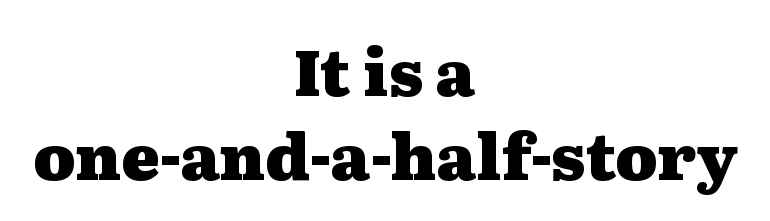
The image shows 64 px heavy, wide serif type, upright; set centered, normal line spacing (1.32x), normal letter spacing, not underlined; medium stroke contrast and a medium x-height.
